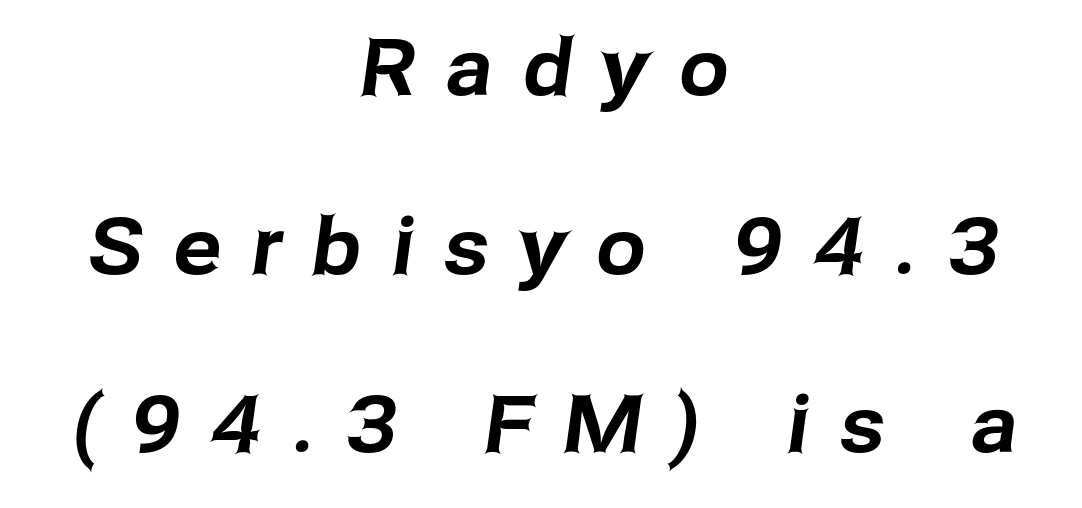
Q: Is the typeface a serif or a sans-serif typeface? A: Sans-serif.
Q: Is the text underlined? A: No.
Q: How is the paragraph aligned? A: Centered.
Q: Is the spacing between letters normal or unusually wide? A: Unusually wide.
Q: Is the spacing between lines tight, normal or loose? A: Loose.
Q: Width (condensed, normal, or wide)? A: Normal.
Q: Stroke contrast? A: Low.
Q: x-height? A: Medium.
Q: Monospaced? A: No.
